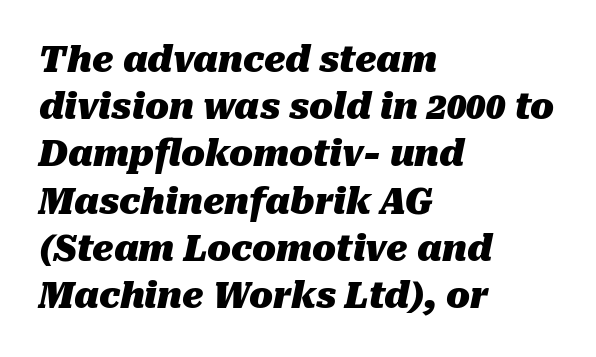
{"italic": "yes", "lean": "right", "slant_degrees": 10, "bold": "yes", "weight": "heavy", "width": "normal", "stroke_contrast": "medium", "x_height": "medium", "monospaced": "no", "underline": "no", "align": "left", "line_spacing": "normal", "line_spacing_ratio": 1.35, "letter_spacing": "normal", "letter_spacing_em": 0.0, "glyph_px": 35}
